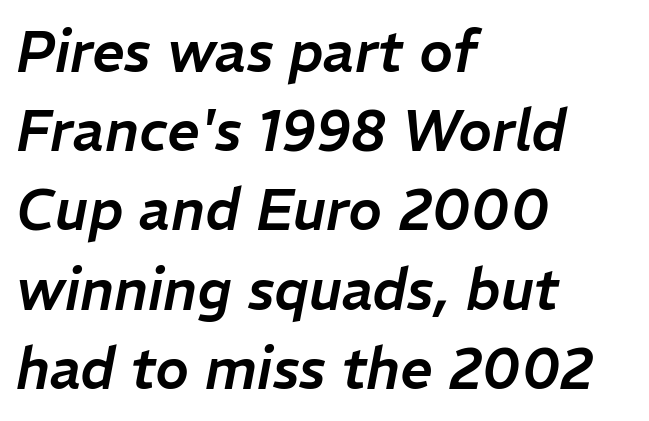
Q: Is the text italic (slanted)? A: Yes, it leans right by about 11 degrees.
Q: Is the text underlined? A: No.
Q: How is the paragraph aligned? A: Left-aligned.
Q: Is the spacing between letters normal or unusually wide? A: Normal.
Q: Is the spacing between lines tight, normal or loose? A: Normal.
Q: Width (condensed, normal, or wide)? A: Normal.
Q: Stroke contrast? A: Low.
Q: x-height? A: Medium.
Q: Monospaced? A: No.
